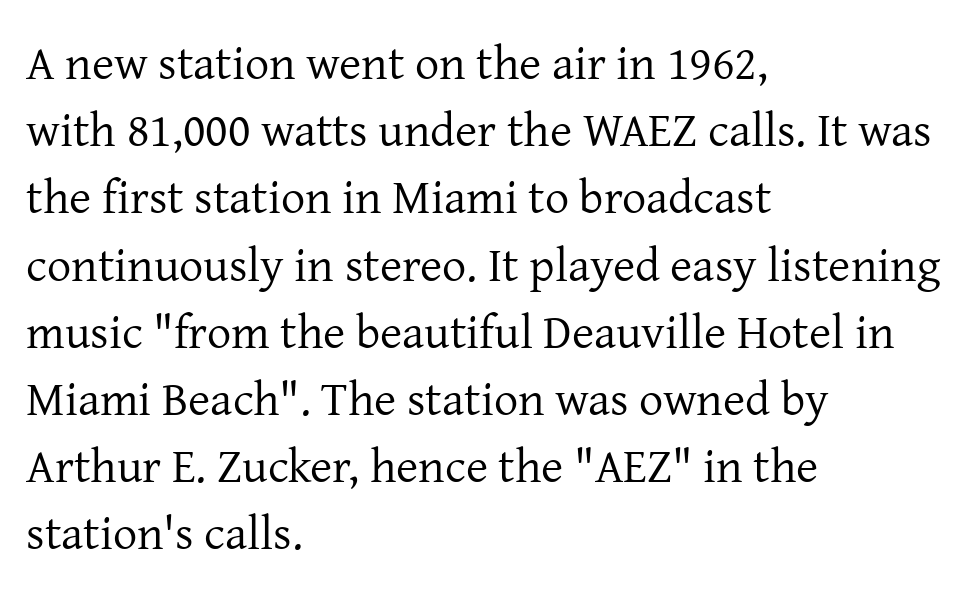
The image shows 48 px regular-weight serif type, upright; set left-aligned, normal line spacing (1.4x), normal letter spacing, not underlined; low stroke contrast and a medium x-height.
